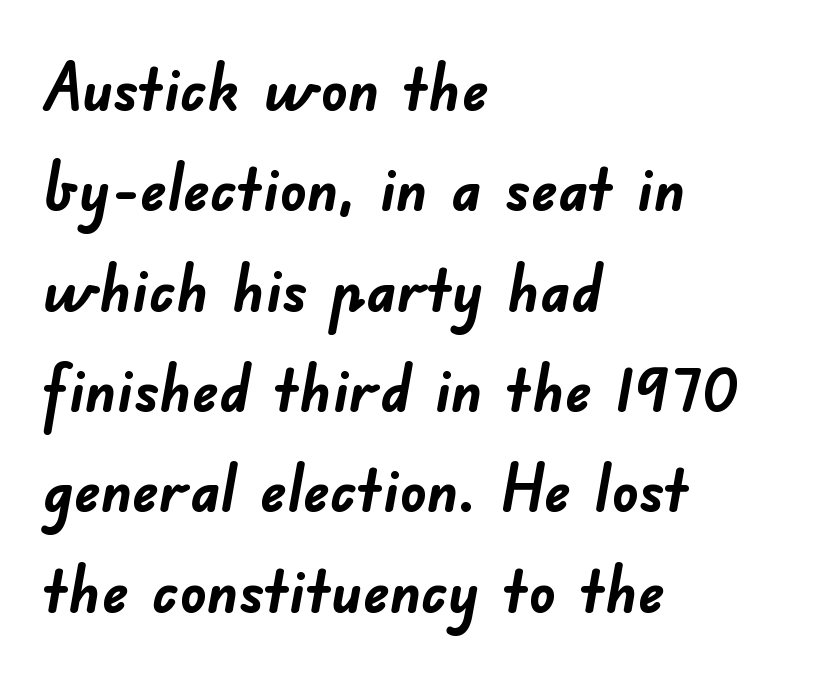
Q: Is the text bold? A: Yes.
Q: Is the typeface a serif or a sans-serif typeface? A: Sans-serif.
Q: Is the text underlined? A: No.
Q: How is the paragraph aligned? A: Left-aligned.
Q: Is the spacing between letters normal or unusually wide? A: Normal.
Q: Is the spacing between lines tight, normal or loose? A: Normal.
Q: Width (condensed, normal, or wide)? A: Normal.
Q: Stroke contrast? A: Low.
Q: x-height? A: Small.
Q: Monospaced? A: No.
